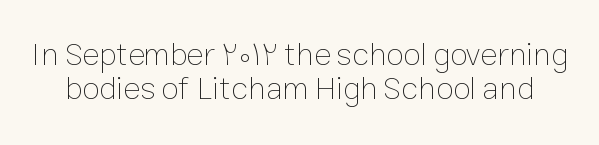
The image shows 32 px thin type, upright; set tight line spacing (1.05x), normal letter spacing, not underlined; low stroke contrast and a medium x-height.
